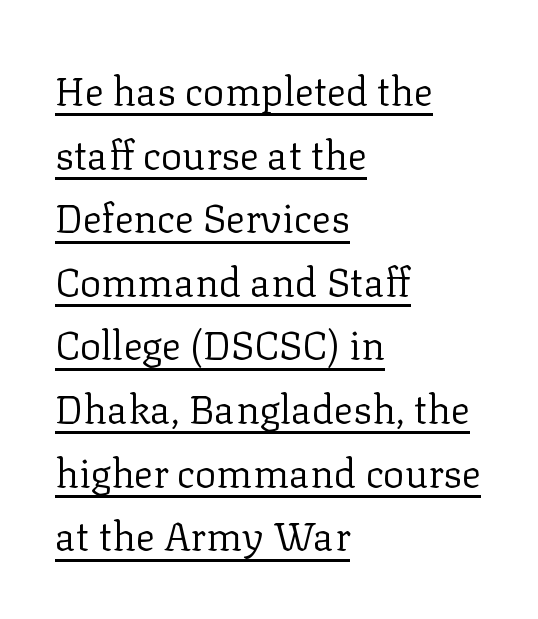
The image shows 40 px regular-weight serif type, upright; set left-aligned, normal line spacing (1.59x), normal letter spacing, underlined; low stroke contrast and a medium x-height.
